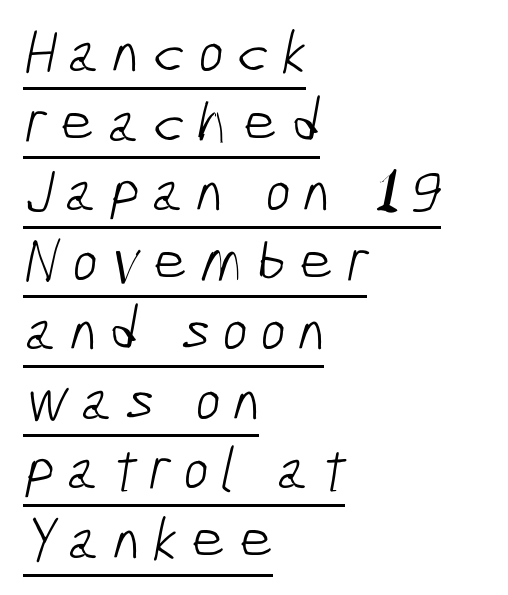
{"serif": "no", "bold": "no", "weight": "light", "width": "condensed", "stroke_contrast": "low", "x_height": "medium", "monospaced": "no", "underline": "yes", "align": "left", "line_spacing": "tight", "line_spacing_ratio": 1.14, "letter_spacing": "wide", "letter_spacing_em": 0.2, "glyph_px": 61}
